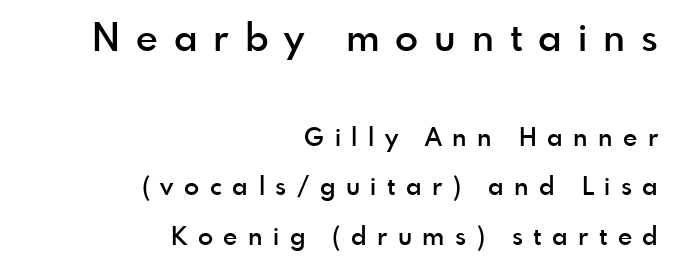
Q: Is the text bold? A: Semi-bold.
Q: Is the text italic (slanted)? A: No, it is upright.
Q: Is the typeface a serif or a sans-serif typeface? A: Sans-serif.
Q: Is the text underlined? A: No.
Q: How is the paragraph aligned? A: Right-aligned.
Q: Is the spacing between letters normal or unusually wide? A: Unusually wide.
Q: Is the spacing between lines tight, normal or loose? A: Loose.
Q: Which block of text is set in a larger size, the first (top) or the second (bottom)? A: The first (top) one.
Q: Width (condensed, normal, or wide)? A: Normal.
Q: x-height? A: Small.
Q: Monospaced? A: No.
